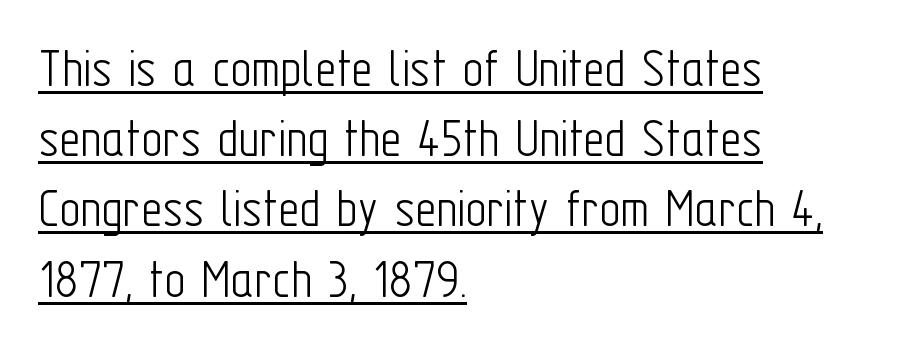
Is this a fixed-width face? No — the glyphs have proportional, varying widths. Which margin do the lines hug? The left one — the right edge is uneven. Caption: standard tracking, unaltered. Characters remain perfectly vertical along every line. This rendering employs a face without finishing strokes, i.e., a sans-serif. Each stroke keeps to a modest, everyday thickness or less.
